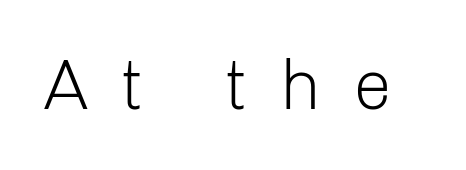
The image shows 70 px light sans-serif type, upright; set unusually wide letter spacing (+0.45 em), not underlined; low stroke contrast and a medium x-height.
